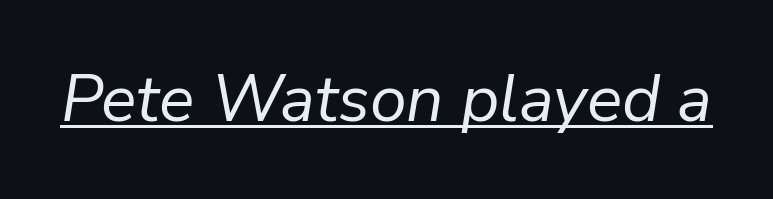
Vertical stems look standard width or narrower in stroke. Students, note that the glyphs here touch the page at normal intervals. This sample carries an underscore along the baseline area. Here the designer chose a conventional face with non-uniform glyph widths.
